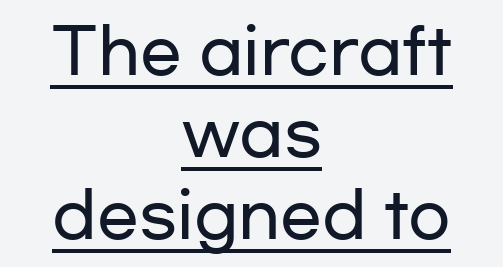
{"serif": "no", "italic": "no", "width": "wide", "stroke_contrast": "low", "x_height": "medium", "monospaced": "no", "underline": "yes", "align": "center", "line_spacing": "normal", "line_spacing_ratio": 1.32, "letter_spacing": "normal", "letter_spacing_em": 0.0, "glyph_px": 62}
